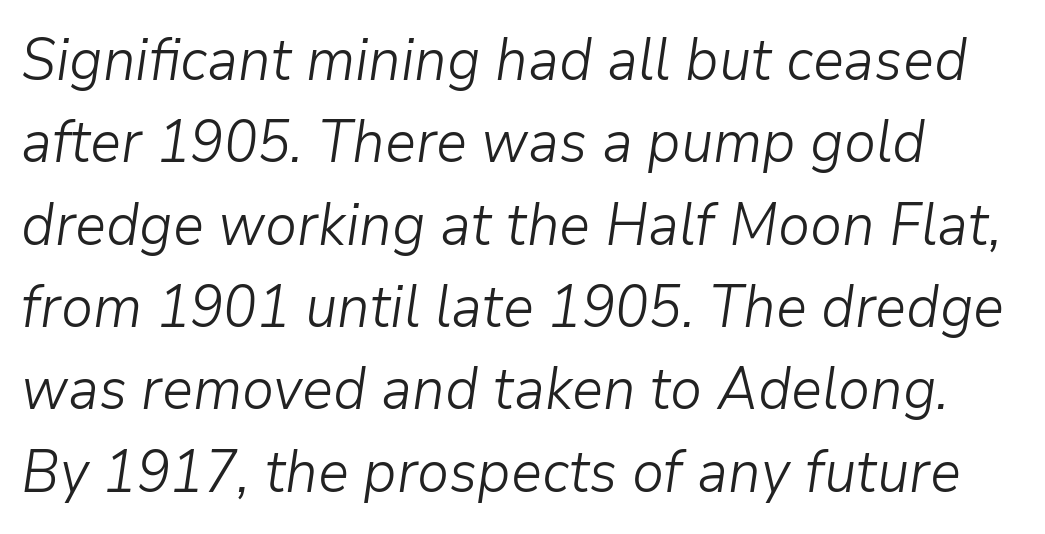
{"italic": "yes", "lean": "right", "slant_degrees": 9, "bold": "no", "weight": "light", "width": "normal", "stroke_contrast": "low", "x_height": "medium", "monospaced": "no", "underline": "no", "line_spacing": "normal", "line_spacing_ratio": 1.42, "letter_spacing": "normal", "letter_spacing_em": 0.0, "glyph_px": 58}
